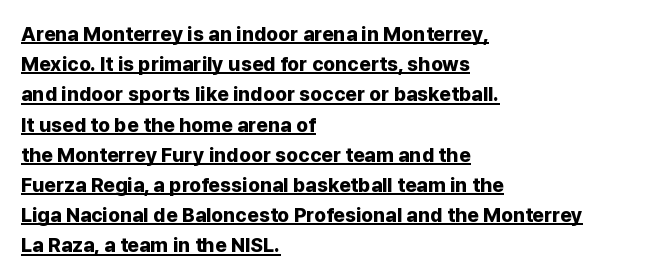
The font is running at its bold setting. Nothing unusual about the tracking: characters are spaced as the font intends. The passage is arranged the way most books set body copy — flush left. Glance below the letters and you will spot a drawn line. Quick note: not italic, upright.
